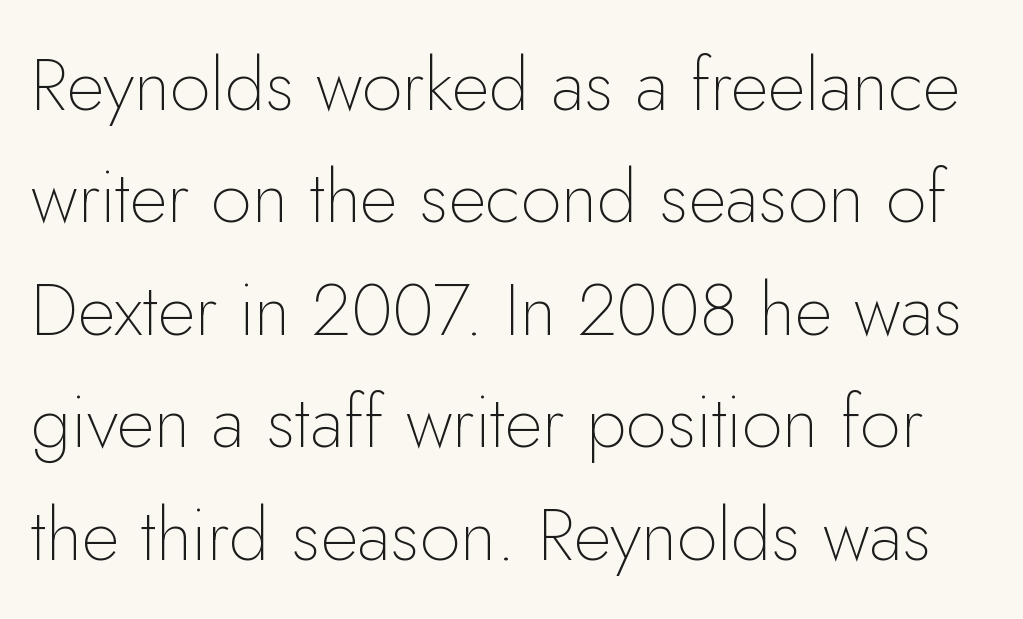
Q: Is the text bold? A: No.
Q: Is the text italic (slanted)? A: No, it is upright.
Q: Is the typeface a serif or a sans-serif typeface? A: Sans-serif.
Q: Is the text underlined? A: No.
Q: Is the spacing between letters normal or unusually wide? A: Normal.
Q: Is the spacing between lines tight, normal or loose? A: Normal.
Q: Width (condensed, normal, or wide)? A: Normal.
Q: Stroke contrast? A: Low.
Q: x-height? A: Small.
Q: Monospaced? A: No.
